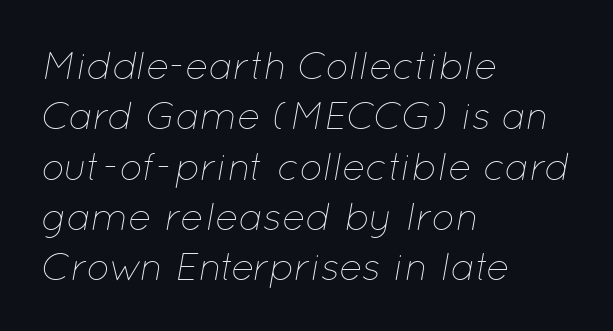
Q: Is the text bold? A: No.
Q: Is the text italic (slanted)? A: Yes, it leans right by about 12 degrees.
Q: Is the text underlined? A: No.
Q: How is the paragraph aligned? A: Left-aligned.
Q: Is the spacing between letters normal or unusually wide? A: Normal.
Q: Is the spacing between lines tight, normal or loose? A: Normal.
Q: Width (condensed, normal, or wide)? A: Normal.
Q: Stroke contrast? A: Low.
Q: x-height? A: Medium.
Q: Monospaced? A: No.
